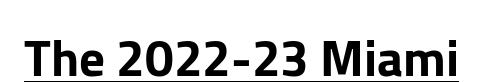
{"serif": "no", "italic": "no", "width": "normal", "stroke_contrast": "low", "x_height": "medium", "monospaced": "no", "underline": "yes", "letter_spacing": "normal", "letter_spacing_em": 0.0, "glyph_px": 51}
